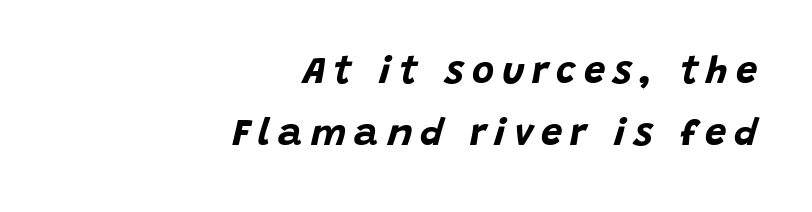
Q: Is the text bold? A: Yes.
Q: Is the text italic (slanted)? A: Yes, it leans right by about 15 degrees.
Q: Is the text underlined? A: No.
Q: How is the paragraph aligned? A: Right-aligned.
Q: Is the spacing between letters normal or unusually wide? A: Unusually wide.
Q: Is the spacing between lines tight, normal or loose? A: Normal.
Q: Width (condensed, normal, or wide)? A: Normal.
Q: Stroke contrast? A: Low.
Q: x-height? A: Large.
Q: Monospaced? A: No.
